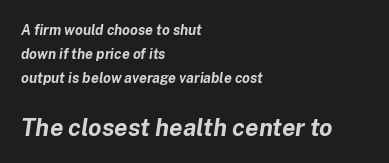
{"italic": "yes", "lean": "right", "slant_degrees": 8, "bold": "yes", "underline": "no", "align": "left", "line_spacing_ratio": 1.73, "letter_spacing": "normal", "letter_spacing_em": 0.0, "larger_block": "second", "size_ratio": 1.71, "glyph_px": 24}
